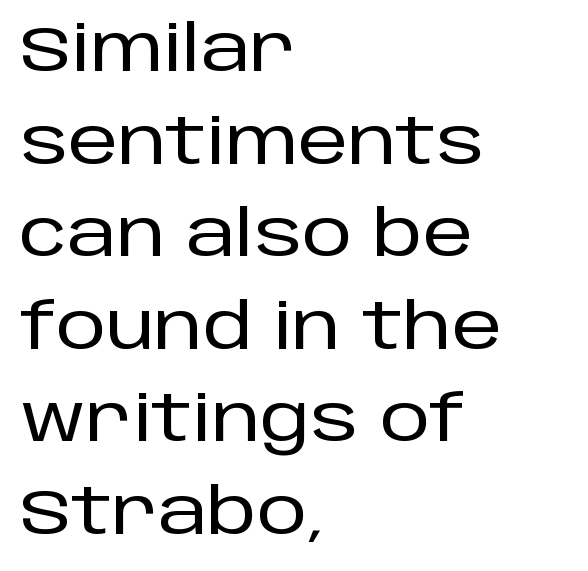
The image shows 63 px sans-serif type, upright; set left-aligned, normal line spacing (1.47x), normal letter spacing, not underlined; low stroke contrast and a large x-height.
